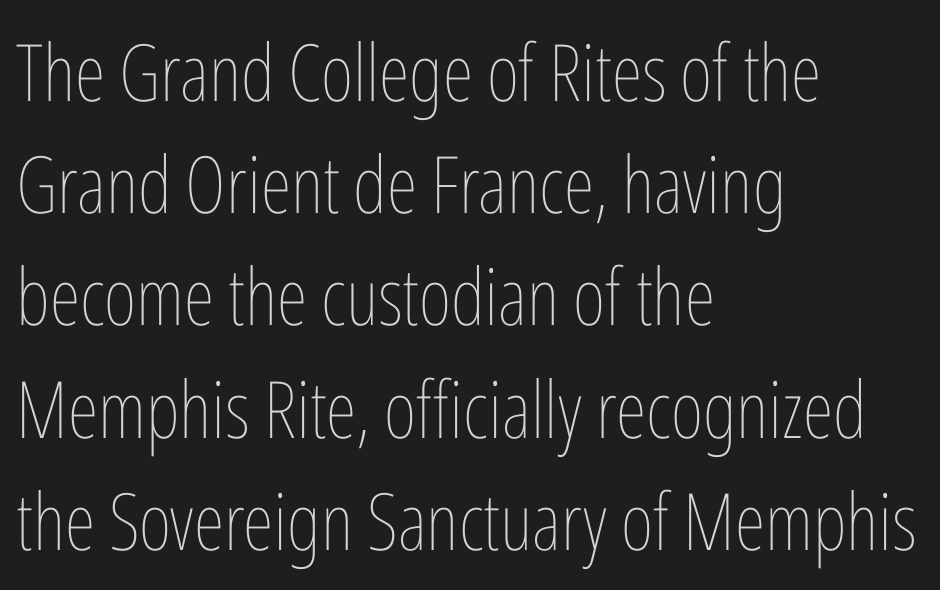
Q: Is the text bold? A: No.
Q: Is the text italic (slanted)? A: No, it is upright.
Q: Is the text underlined? A: No.
Q: How is the paragraph aligned? A: Left-aligned.
Q: Is the spacing between letters normal or unusually wide? A: Normal.
Q: Is the spacing between lines tight, normal or loose? A: Normal.
Q: Width (condensed, normal, or wide)? A: Condensed.
Q: Stroke contrast? A: Low.
Q: x-height? A: Medium.
Q: Monospaced? A: No.
